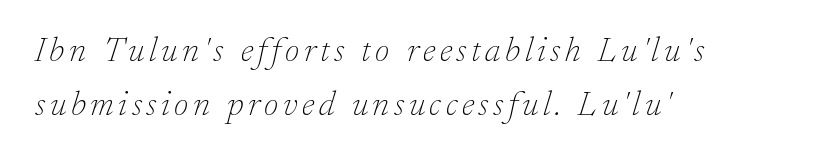
The image shows 35 px thin serif type, italic (leaning right); set left-aligned, normal line spacing (1.55x), not underlined; low stroke contrast and a small x-height.
